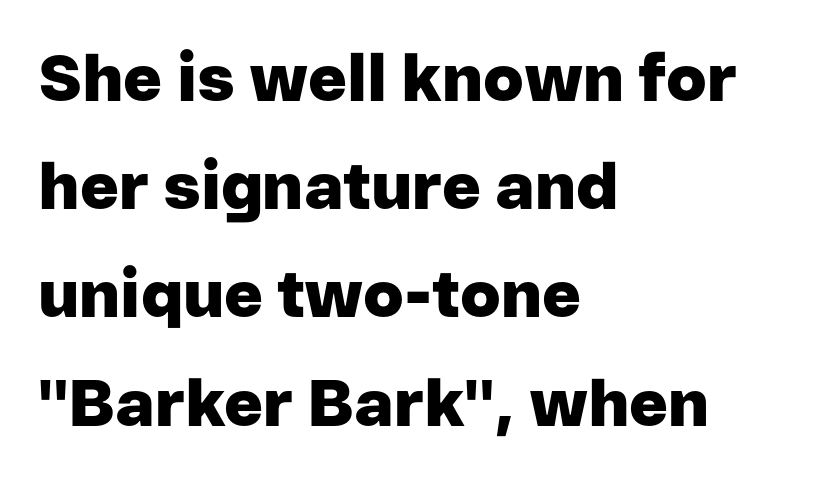
{"serif": "no", "italic": "no", "bold": "yes", "weight": "heavy", "width": "normal", "stroke_contrast": "low", "x_height": "medium", "monospaced": "no", "underline": "no", "align": "left", "line_spacing": "normal", "line_spacing_ratio": 1.64, "letter_spacing": "normal", "letter_spacing_em": 0.0, "glyph_px": 66}
